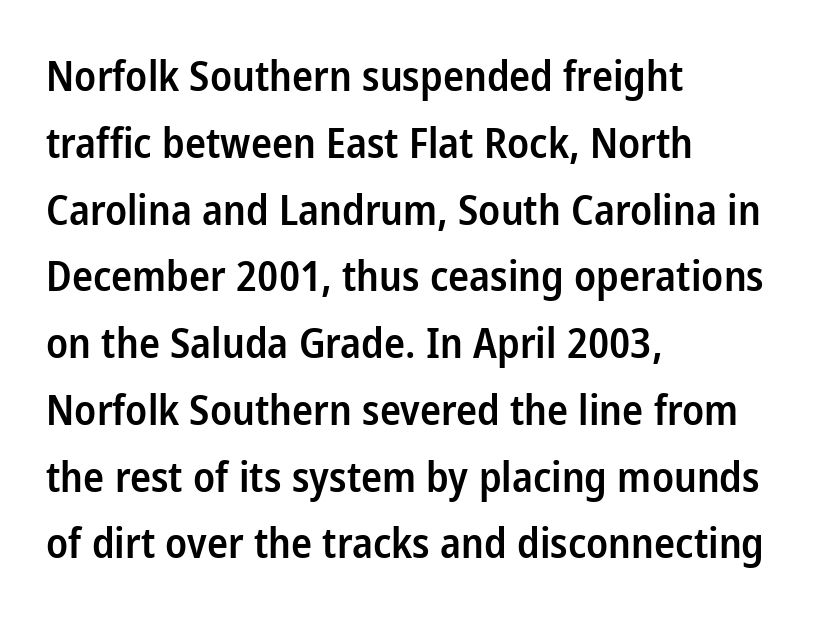
Q: Is the text bold? A: Semi-bold.
Q: Is the text italic (slanted)? A: No, it is upright.
Q: Is the typeface a serif or a sans-serif typeface? A: Sans-serif.
Q: Is the text underlined? A: No.
Q: How is the paragraph aligned? A: Left-aligned.
Q: Is the spacing between letters normal or unusually wide? A: Normal.
Q: Is the spacing between lines tight, normal or loose? A: Normal.
Q: Width (condensed, normal, or wide)? A: Condensed.
Q: Stroke contrast? A: Low.
Q: x-height? A: Medium.
Q: Monospaced? A: No.
